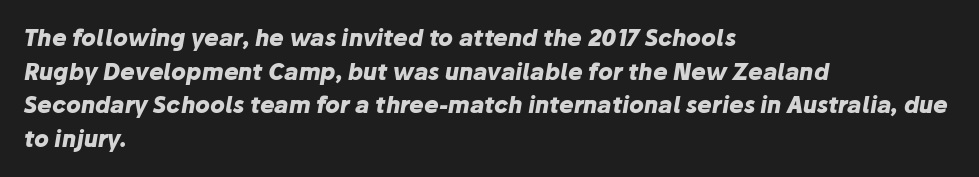
Honestly, there is no underline to notice here at all. This sample is left-justified, so line endings fall wherever the words run out. A normal amount of white space separates one row of letters from the next. Students, note that the glyphs here touch the page at normal intervals. Caption: bold face, heavy strokes. The face used here has a pronounced slope to its letters.
